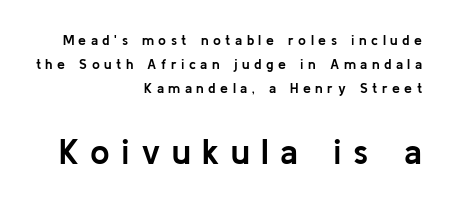
{"serif": "no", "italic": "no", "bold": "yes", "weight": "semibold", "width": "normal", "stroke_contrast": "low", "x_height": "medium", "monospaced": "no", "underline": "no", "align": "right", "line_spacing_ratio": 1.71, "letter_spacing": "wide", "letter_spacing_em": 0.32, "larger_block": "second", "size_ratio": 2.5, "glyph_px": 35}
